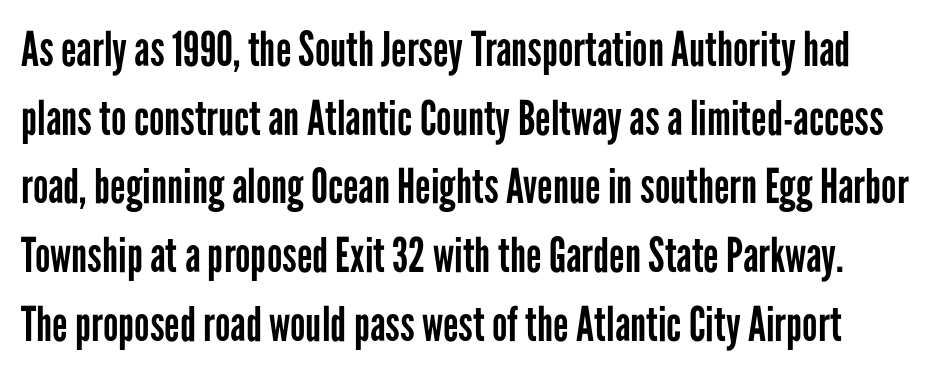
{"serif": "no", "italic": "no", "bold": "no", "weight": "regular", "width": "condensed", "stroke_contrast": "low", "x_height": "medium", "monospaced": "no", "underline": "no", "line_spacing": "normal", "line_spacing_ratio": 1.43, "letter_spacing": "normal", "letter_spacing_em": 0.0, "glyph_px": 48}
